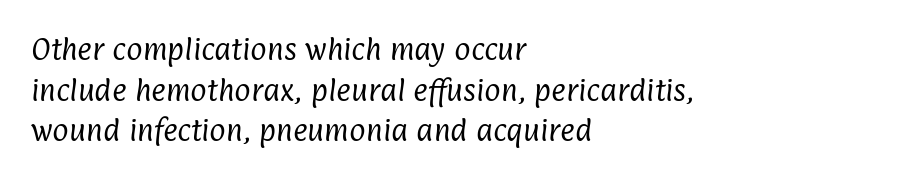
{"bold": "no", "underline": "no", "align": "left", "line_spacing": "normal", "line_spacing_ratio": 1.63, "letter_spacing": "normal", "letter_spacing_em": 0.0, "glyph_px": 25}
